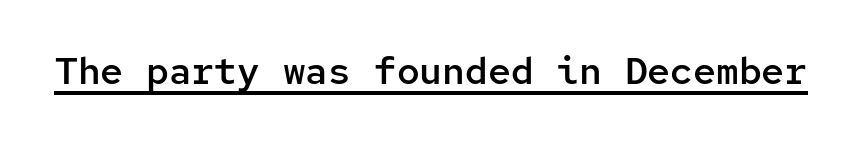
Q: Is the text bold? A: Semi-bold.
Q: Is the text italic (slanted)? A: No, it is upright.
Q: Is the typeface a serif or a sans-serif typeface? A: Sans-serif.
Q: Is the text underlined? A: Yes.
Q: Is the spacing between letters normal or unusually wide? A: Normal.
Q: Width (condensed, normal, or wide)? A: Normal.
Q: Stroke contrast? A: Low.
Q: x-height? A: Medium.
Q: Monospaced? A: Yes.
